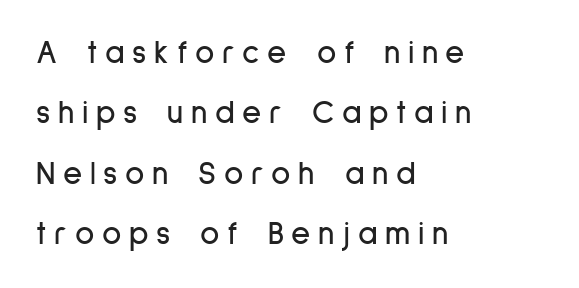
The paragraph shown leans on its left margin. Between one letter and the next there's a generous, obvious gap. To sum up the face: it is a sans, with no serifs. Words float on clear page, feet unadorned.
